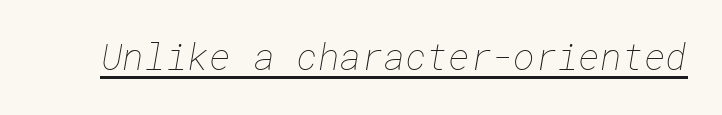
Q: Is the text bold? A: No.
Q: Is the text underlined? A: Yes.
Q: Is the spacing between letters normal or unusually wide? A: Normal.
Q: Width (condensed, normal, or wide)? A: Normal.
Q: Stroke contrast? A: Low.
Q: x-height? A: Medium.
